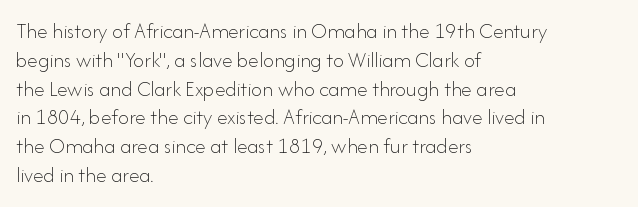
Q: Is the text bold? A: No.
Q: Is the text italic (slanted)? A: No, it is upright.
Q: Is the text underlined? A: No.
Q: How is the paragraph aligned? A: Left-aligned.
Q: Is the spacing between letters normal or unusually wide? A: Normal.
Q: Is the spacing between lines tight, normal or loose? A: Normal.
